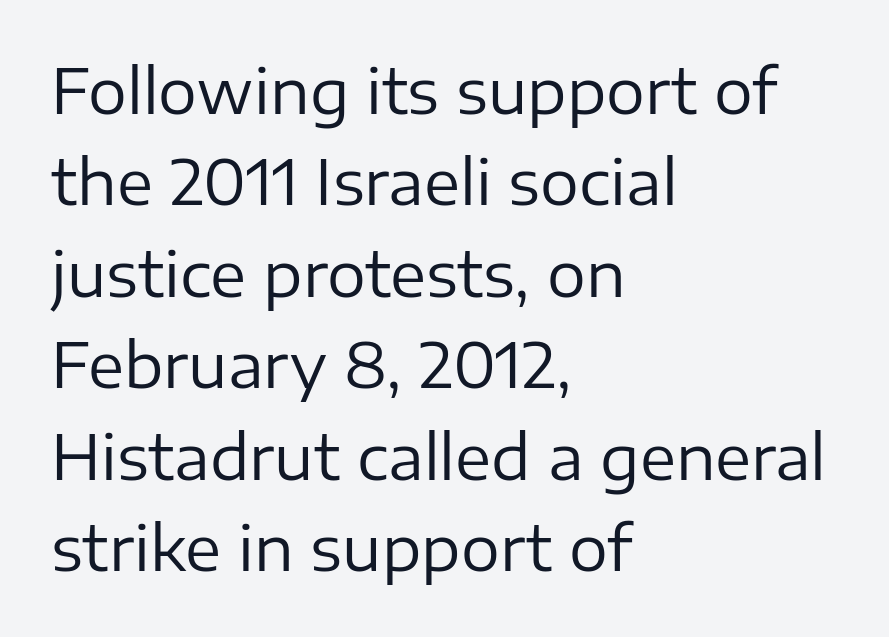
Q: Is the text bold? A: No.
Q: Is the text italic (slanted)? A: No, it is upright.
Q: Is the typeface a serif or a sans-serif typeface? A: Sans-serif.
Q: Is the text underlined? A: No.
Q: How is the paragraph aligned? A: Left-aligned.
Q: Is the spacing between letters normal or unusually wide? A: Normal.
Q: Is the spacing between lines tight, normal or loose? A: Normal.
Q: Width (condensed, normal, or wide)? A: Normal.
Q: Stroke contrast? A: Low.
Q: x-height? A: Medium.
Q: Monospaced? A: No.
